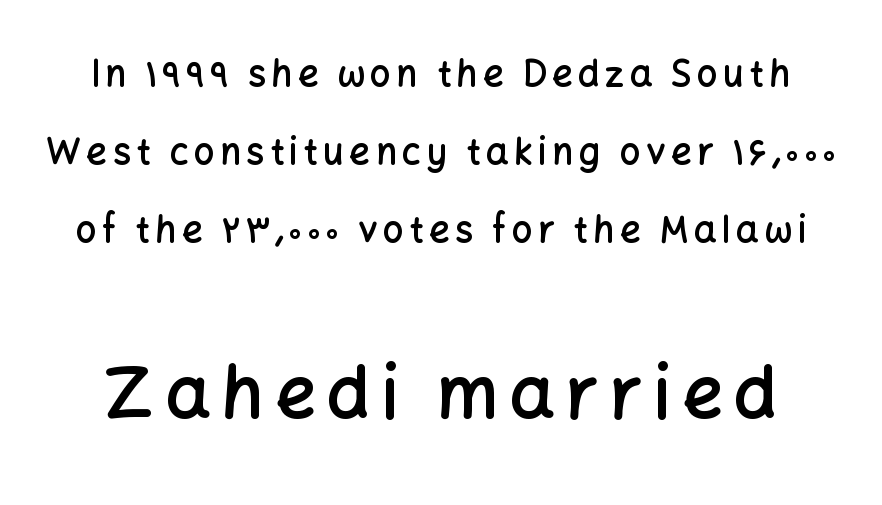
{"serif": "no", "italic": "no", "bold": "semi", "weight": "semibold", "width": "normal", "stroke_contrast": "low", "x_height": "medium", "monospaced": "no", "underline": "no", "line_spacing": "loose", "line_spacing_ratio": 2.17, "larger_block": "second", "size_ratio": 2.0, "glyph_px": 72}
